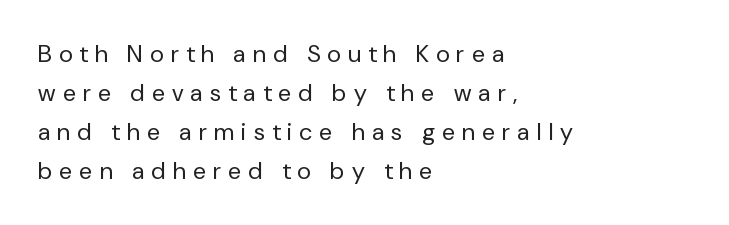
Q: Is the text bold? A: No.
Q: Is the text italic (slanted)? A: No, it is upright.
Q: Is the text underlined? A: No.
Q: How is the paragraph aligned? A: Left-aligned.
Q: Is the spacing between letters normal or unusually wide? A: Unusually wide.
Q: Is the spacing between lines tight, normal or loose? A: Normal.
